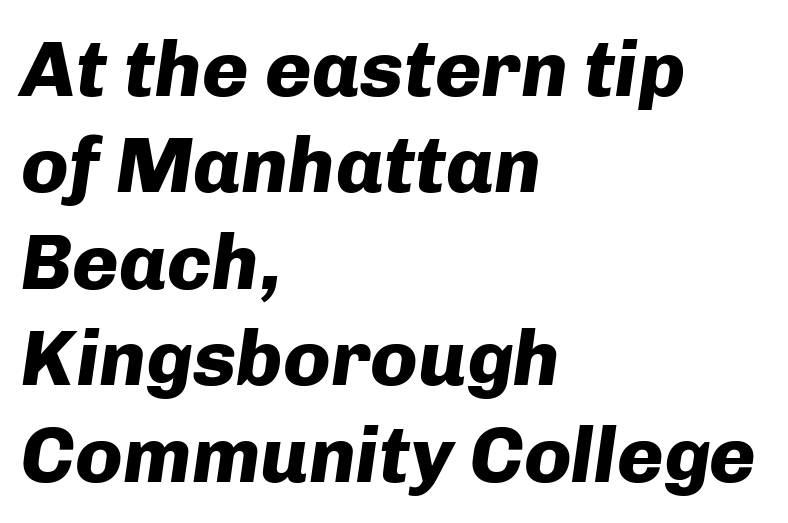
The letters advance in unequal steps, a hallmark of proportional type. This sample uses plain, unmodified letter spacing. The passage shown is not underscored anywhere. The rag falls on the right side of this text block.
